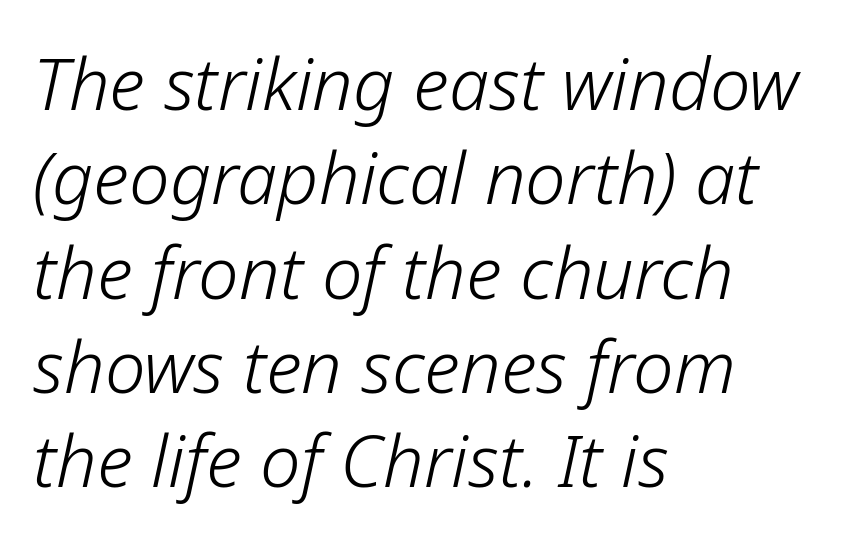
The image shows 72 px light type, italic (leaning right); set left-aligned, normal line spacing (1.31x), normal letter spacing, not underlined; low stroke contrast and a medium x-height.
